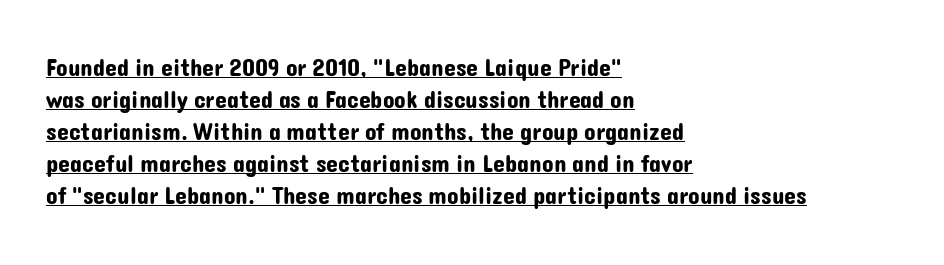
The string is rendered with underlining switched on. The rag falls on the right side of this text block. Characters remain perfectly vertical along every line. Summary of vertical rhythm: regular, with standard interline spacing.
